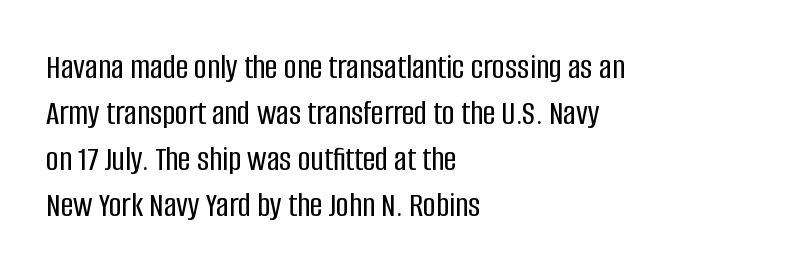
You can tell it's not italic because the verticals are truly vertical. The passage shown is typed in a proportional face where columns would drift. Spacing between characters is what you'd get straight out of the box. Each line starts at the same left margin while the right side varies. Plain, unruled lines of type. The type family on display is of the sans-serif kind.
